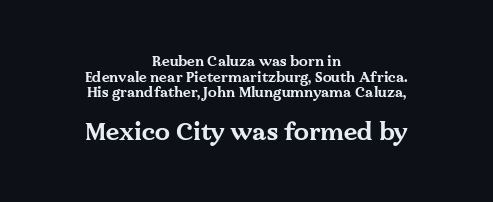
{"italic": "no", "bold": "yes", "underline": "no", "align": "center", "line_spacing": "tight", "line_spacing_ratio": 1.12, "letter_spacing": "normal", "letter_spacing_em": 0.0, "larger_block": "second", "size_ratio": 1.71, "glyph_px": 24}
